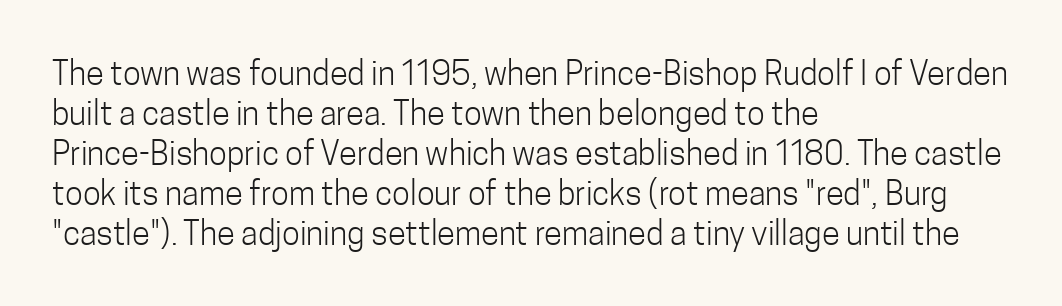
Grotesque or geometric, the face here clearly has no serifs. One-word summary of the alignment: left. The letters stand straight up with perfectly vertical stems. A typesetter would call this proportional, since set widths differ per character. The passage shown is not underscored anywhere.
